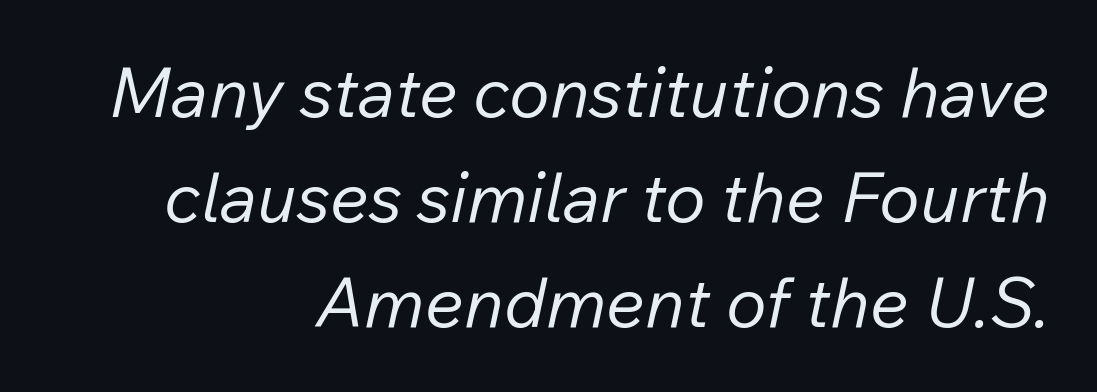
{"italic": "yes", "lean": "right", "slant_degrees": 12, "bold": "no", "weight": "regular", "width": "normal", "stroke_contrast": "low", "x_height": "medium", "monospaced": "no", "underline": "no", "align": "right", "line_spacing": "normal", "line_spacing_ratio": 1.52, "letter_spacing": "normal", "letter_spacing_em": 0.0, "glyph_px": 69}
